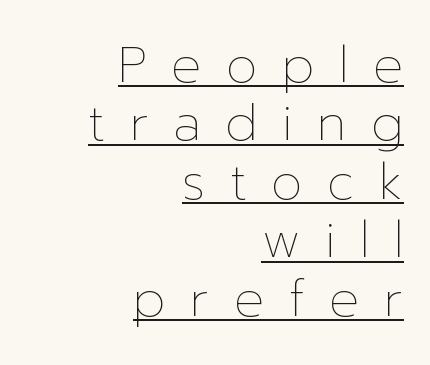
Q: Is the text bold? A: No.
Q: Is the text italic (slanted)? A: No, it is upright.
Q: Is the text underlined? A: Yes.
Q: How is the paragraph aligned? A: Right-aligned.
Q: Is the spacing between letters normal or unusually wide? A: Unusually wide.
Q: Width (condensed, normal, or wide)? A: Normal.
Q: Stroke contrast? A: Low.
Q: x-height? A: Medium.
Q: Monospaced? A: No.
